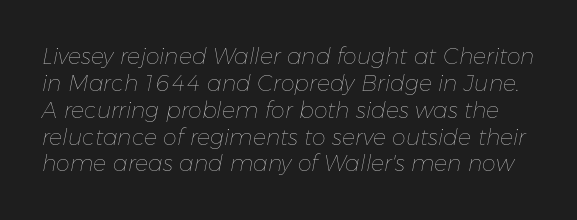
Q: Is the text bold? A: No.
Q: Is the text italic (slanted)? A: Yes, it leans right by about 11 degrees.
Q: Is the text underlined? A: No.
Q: Is the spacing between letters normal or unusually wide? A: Normal.
